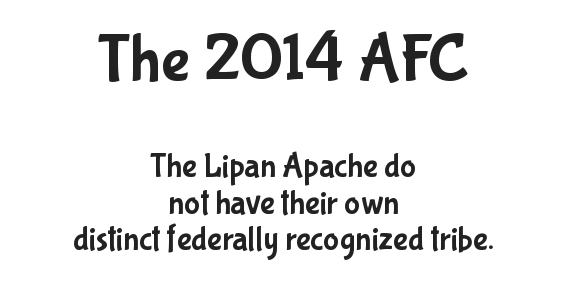
Italic? Not at all — the glyphs are vertical. Is the letter spacing exaggerated? No — it looks like the ordinary default. Looks like regular typesetting: each glyph gets only the width it needs. Which of the two is more prominent by size? The first, at the top. A typesetter would call this leading minimal, almost set solid. The rag falls on both sides of this text block equally.
